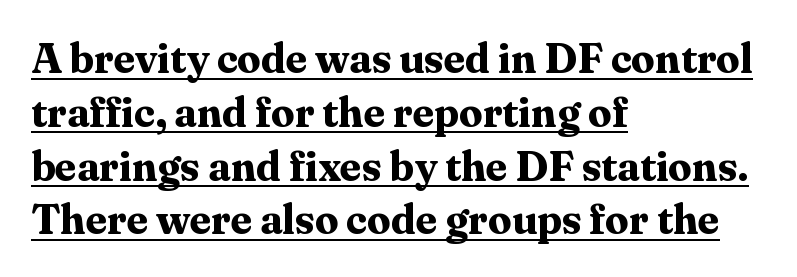
Q: Is the text bold? A: Yes.
Q: Is the text italic (slanted)? A: No, it is upright.
Q: Is the typeface a serif or a sans-serif typeface? A: Serif.
Q: Is the text underlined? A: Yes.
Q: How is the paragraph aligned? A: Left-aligned.
Q: Is the spacing between letters normal or unusually wide? A: Normal.
Q: Is the spacing between lines tight, normal or loose? A: Normal.
Q: Width (condensed, normal, or wide)? A: Normal.
Q: Stroke contrast? A: Medium.
Q: x-height? A: Medium.
Q: Monospaced? A: No.
